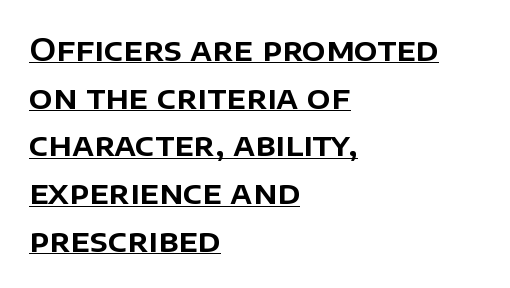
The image shows 31 px sans-serif type, upright; set left-aligned, normal line spacing (1.54x), normal letter spacing, underlined; low stroke contrast and a large x-height.
